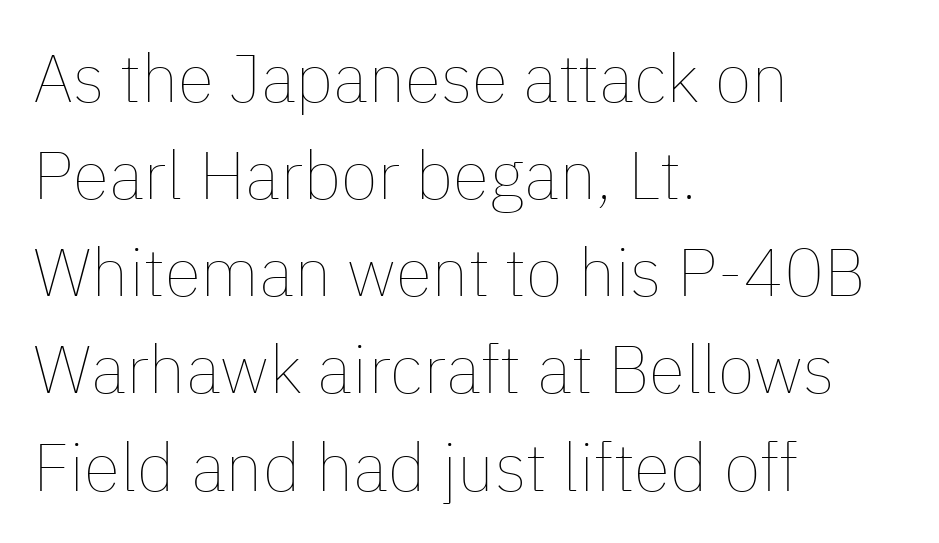
{"italic": "no", "bold": "no", "weight": "thin", "width": "normal", "stroke_contrast": "low", "x_height": "medium", "monospaced": "no", "underline": "no", "align": "left", "line_spacing": "normal", "line_spacing_ratio": 1.45, "letter_spacing": "normal", "letter_spacing_em": 0.0, "glyph_px": 67}
